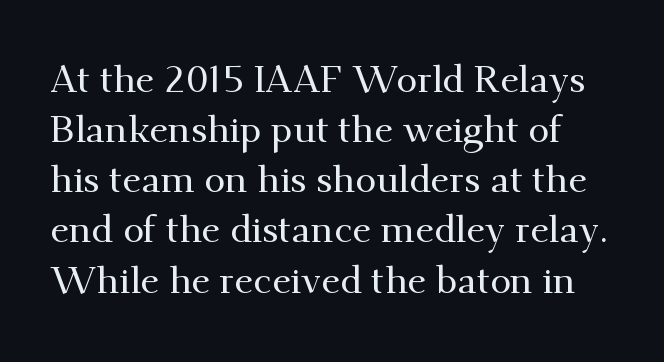
Q: Is the text italic (slanted)? A: No, it is upright.
Q: Is the typeface a serif or a sans-serif typeface? A: Serif.
Q: Is the text underlined? A: No.
Q: Is the spacing between letters normal or unusually wide? A: Normal.
Q: Is the spacing between lines tight, normal or loose? A: Normal.
Q: Width (condensed, normal, or wide)? A: Normal.
Q: Stroke contrast? A: Medium.
Q: x-height? A: Small.
Q: Monospaced? A: No.
